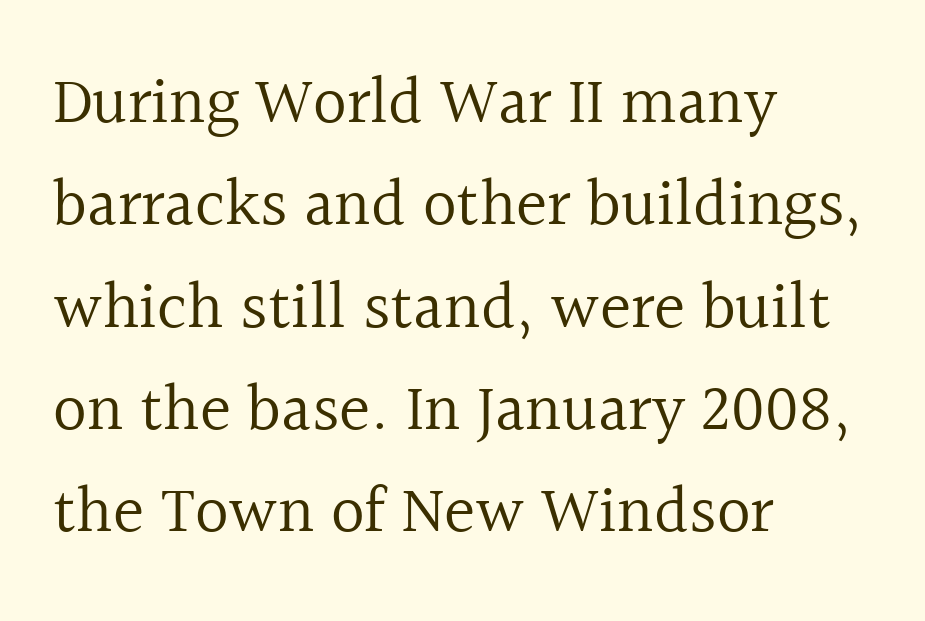
A typesetter would call this zero additional tracking. Vertically, the passage feels balanced, rows spaced as you'd expect. Nope, not italic — everything's standing straight. Is the block centered? No — it sits flush against the left margin.
